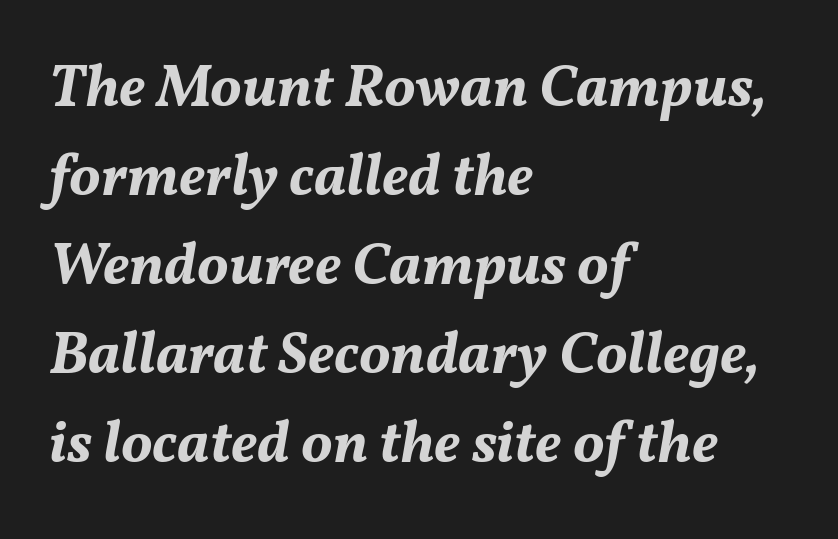
Q: Is the text bold? A: Yes.
Q: Is the text italic (slanted)? A: Yes, it leans right by about 11 degrees.
Q: Is the text underlined? A: No.
Q: How is the paragraph aligned? A: Left-aligned.
Q: Is the spacing between letters normal or unusually wide? A: Normal.
Q: Is the spacing between lines tight, normal or loose? A: Normal.
Q: Width (condensed, normal, or wide)? A: Normal.
Q: Stroke contrast? A: Medium.
Q: x-height? A: Medium.
Q: Monospaced? A: No.
